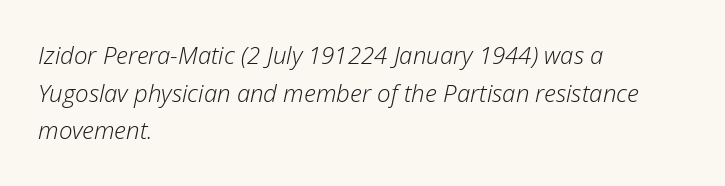
{"italic": "yes", "lean": "right", "slant_degrees": 12, "bold": "no", "underline": "no", "align": "left", "line_spacing": "normal", "line_spacing_ratio": 1.57, "letter_spacing": "normal", "letter_spacing_em": 0.0, "glyph_px": 24}
